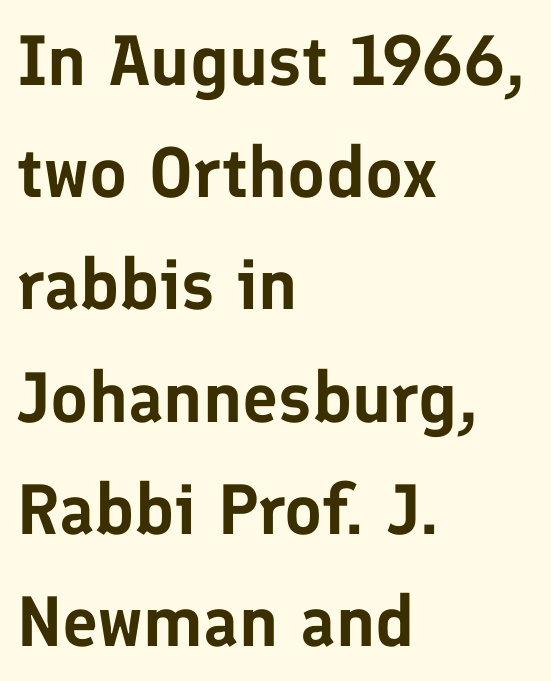
Q: Is the text italic (slanted)? A: No, it is upright.
Q: Is the typeface a serif or a sans-serif typeface? A: Sans-serif.
Q: Is the text underlined? A: No.
Q: How is the paragraph aligned? A: Left-aligned.
Q: Is the spacing between letters normal or unusually wide? A: Normal.
Q: Is the spacing between lines tight, normal or loose? A: Normal.
Q: Width (condensed, normal, or wide)? A: Normal.
Q: Stroke contrast? A: Low.
Q: x-height? A: Medium.
Q: Monospaced? A: No.
